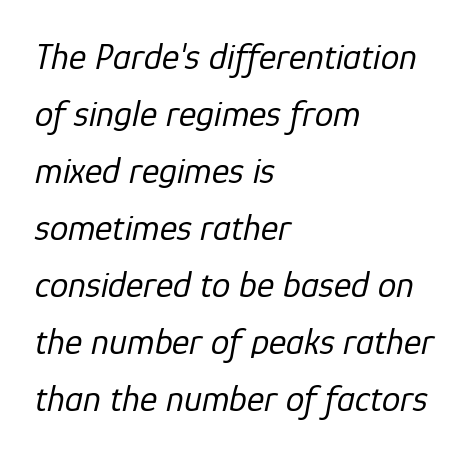
The letters sit at their default tracking, neither squeezed nor spread. The strip under each line holds only bare page. The glyphs look as if they've been sheared to an angle. You could not count columns in this text — the font is proportionally spaced.
